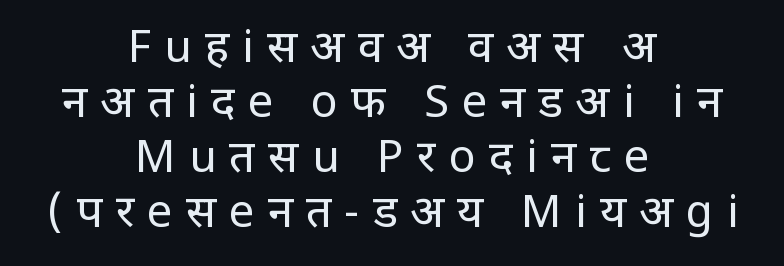
The image shows 45 px regular-weight, condensed sans-serif type, upright; set centered, line spacing 1.22x, unusually wide letter spacing (+0.29 em), not underlined; low stroke contrast and a large x-height.
